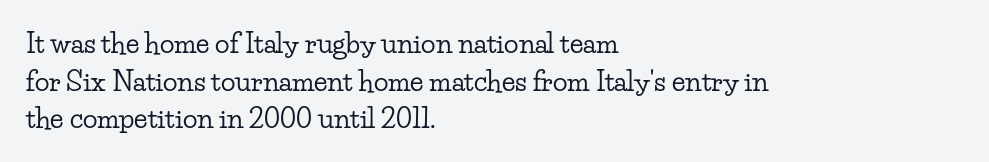
The image shows 27 px text type, upright; set left-aligned, normal line spacing (1.39x), normal letter spacing, not underlined.
